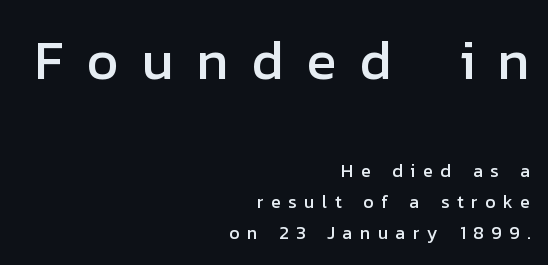
{"serif": "no", "italic": "no", "width": "normal", "stroke_contrast": "low", "x_height": "medium", "monospaced": "no", "underline": "no", "align": "right", "line_spacing_ratio": 1.72, "letter_spacing": "wide", "letter_spacing_em": 0.42, "larger_block": "first", "size_ratio": 3.06, "glyph_px": 55}
